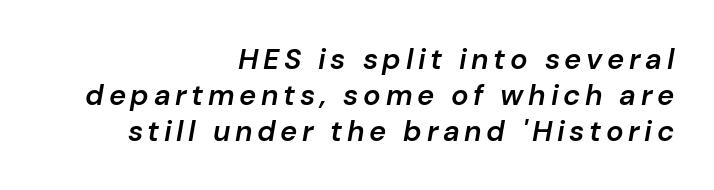
The letters advance in unequal steps, a hallmark of proportional type. An italicized treatment has been applied to the whole sample. Stroke thickness is moderately raised; the sample reads as semibold. Casual observation: everything's shoved over to the right.
